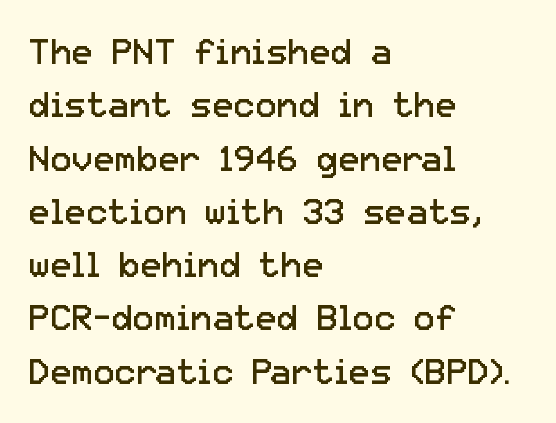
The font's upright variant was chosen for this text. Varying glyph widths throughout — classic text-font behaviour. Horizontal bands of white between lines are of average thickness. Does extra space separate the letters? No, they use regular spacing. Font category for this specimen: sans-serif. Leftover space on each line is placed entirely after the last word.
